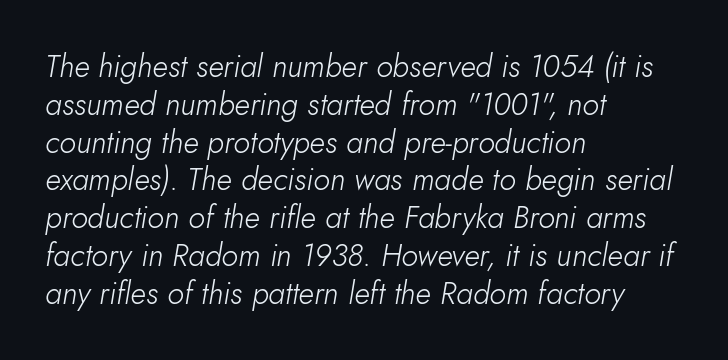
Think standard paragraph weight, or any step lighter than that. Short and long lines alike share a common starting point at left. Check the space under the baseline: it is left empty. The face used here is proportionally spaced, like ordinary book or web type.
